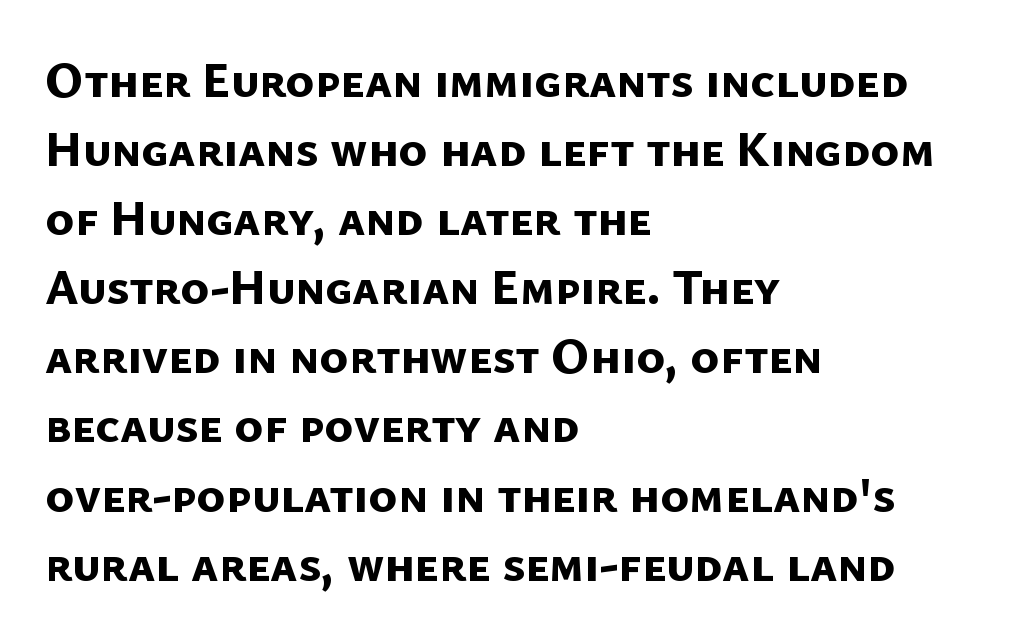
The passage shown stacks its lines at a standard gap. This sample is left-justified, so line endings fall wherever the words run out. Here the designer chose a conventional face with non-uniform glyph widths. Its strokes are broad and dark, the hallmark of bold type.
